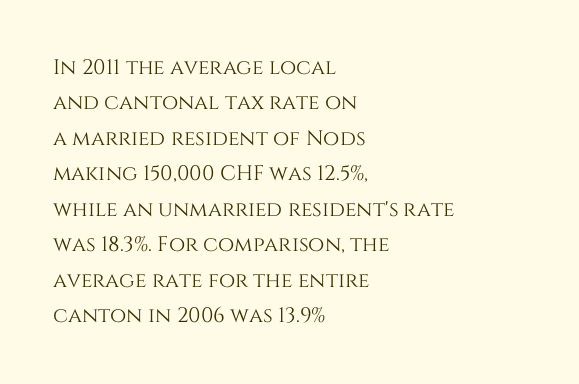
Q: Is the text italic (slanted)? A: No, it is upright.
Q: Is the text underlined? A: No.
Q: How is the paragraph aligned? A: Left-aligned.
Q: Is the spacing between letters normal or unusually wide? A: Normal.
Q: Is the spacing between lines tight, normal or loose? A: Normal.
